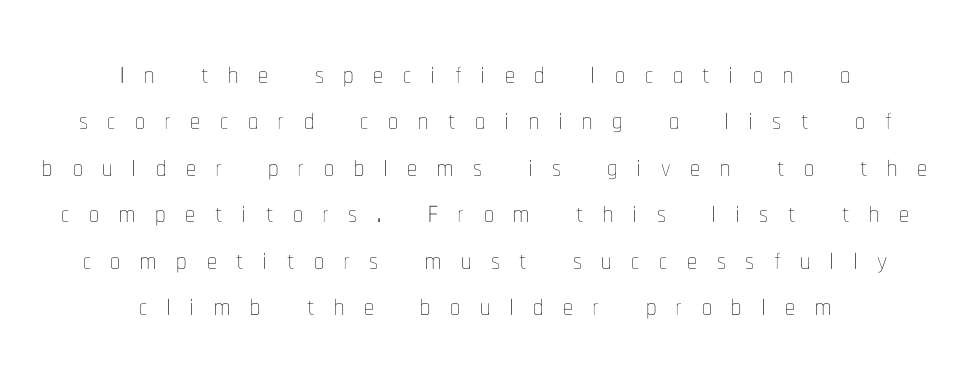
The image shows 40 px thin, condensed type, upright; set centered, line spacing 1.16x, unusually wide letter spacing (+0.49 em), not underlined; low stroke contrast and a medium x-height.
